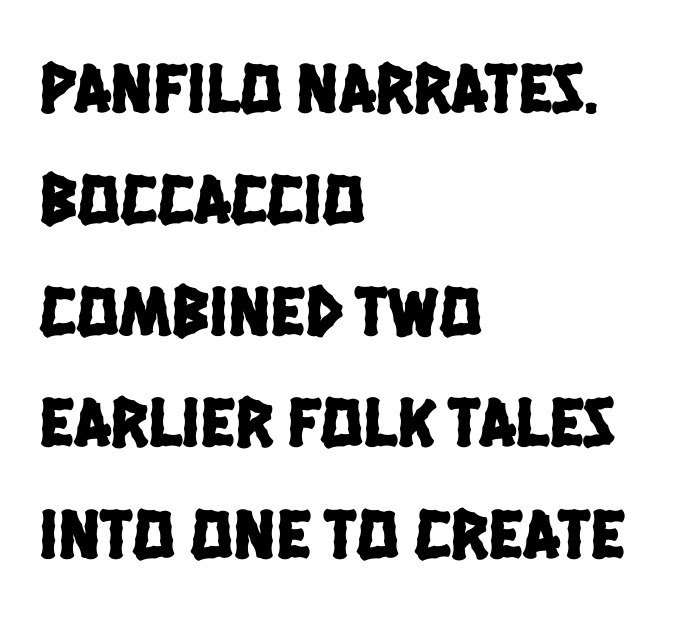
The image shows 71 px condensed sans-serif type; set left-aligned, normal line spacing (1.57x), normal letter spacing, not underlined; low stroke contrast and a large x-height.
